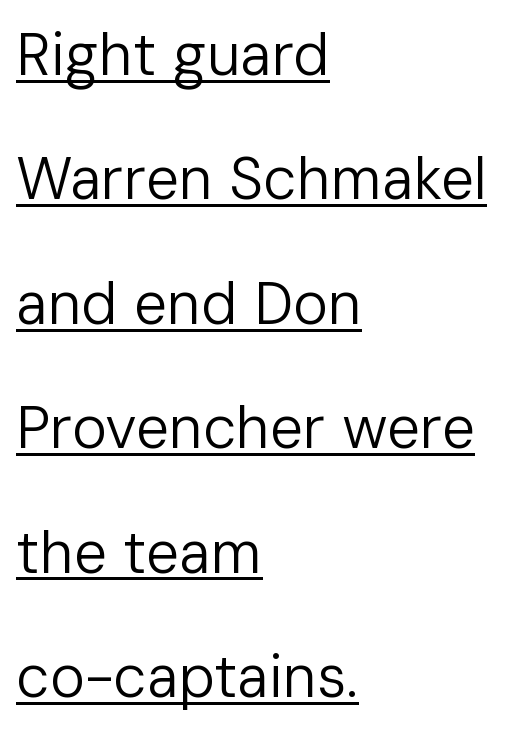
Q: Is the text bold? A: No.
Q: Is the text italic (slanted)? A: No, it is upright.
Q: Is the typeface a serif or a sans-serif typeface? A: Sans-serif.
Q: Is the text underlined? A: Yes.
Q: How is the paragraph aligned? A: Left-aligned.
Q: Is the spacing between letters normal or unusually wide? A: Normal.
Q: Is the spacing between lines tight, normal or loose? A: Loose.
Q: Width (condensed, normal, or wide)? A: Normal.
Q: Stroke contrast? A: Low.
Q: x-height? A: Medium.
Q: Monospaced? A: No.
